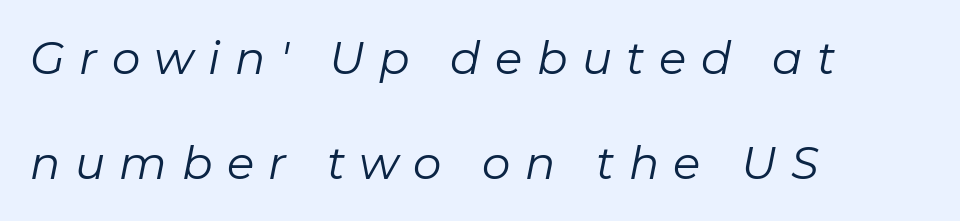
The strokes are not fattened; the text isn't bold. Spacing verdict: proportional, widths tailored to each character. This block would shrink considerably if given ordinary leading; it's expanded now. This is oblique type, the kind used for emphasis or titles. The gaps between neighbouring characters are conspicuously large. Decoration check: the copy has no underline.
